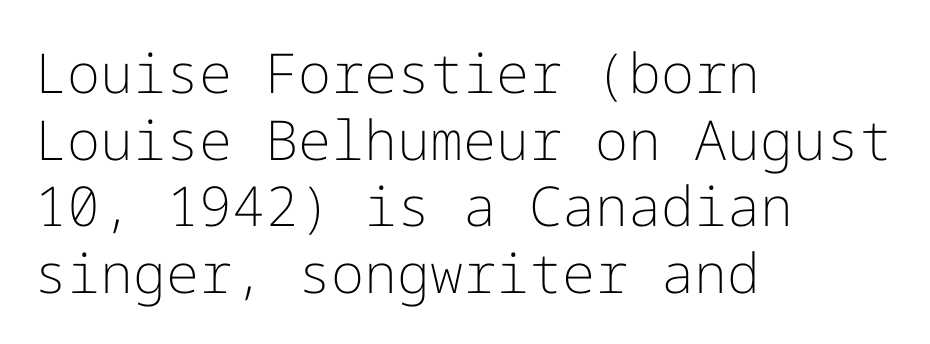
{"serif": "no", "italic": "no", "bold": "no", "weight": "light", "width": "normal", "stroke_contrast": "low", "x_height": "medium", "underline": "no", "align": "left", "line_spacing_ratio": 1.21, "letter_spacing": "normal", "letter_spacing_em": 0.0, "glyph_px": 55}
